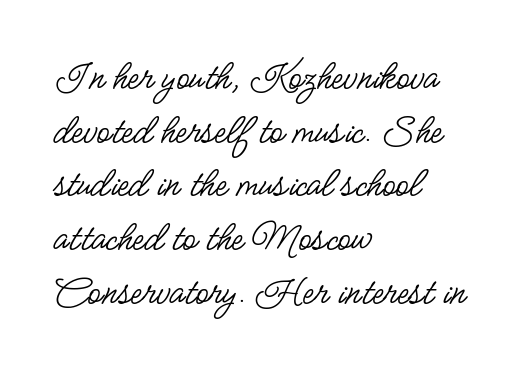
{"serif": "no", "bold": "no", "weight": "regular", "width": "condensed", "stroke_contrast": "low", "x_height": "small", "monospaced": "no", "underline": "no", "align": "left", "line_spacing": "normal", "line_spacing_ratio": 1.25, "letter_spacing": "normal", "letter_spacing_em": 0.0, "glyph_px": 43}
